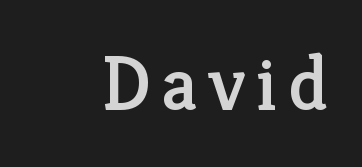
{"serif": "yes", "italic": "no", "width": "normal", "stroke_contrast": "low", "x_height": "medium", "monospaced": "no", "underline": "no", "glyph_px": 78}
